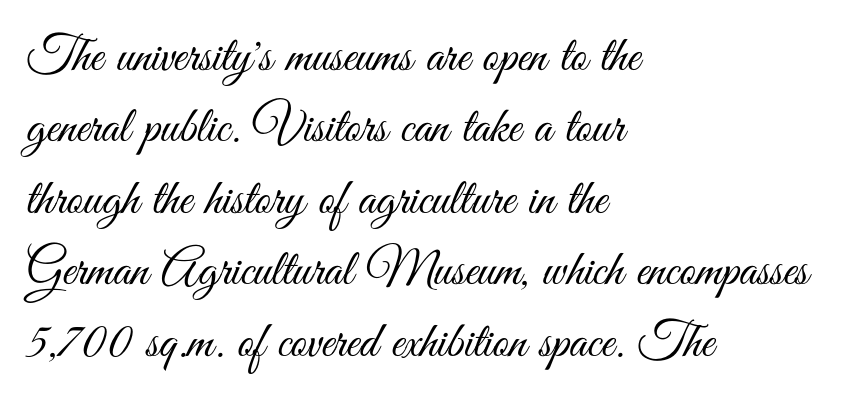
Here the glyphs are tracked normally, forming tight word shapes. Stem width sits at or under what a default text font uses. Check under the words: just untouched page. Are there feet on the stems? There aren't — it's a sans. The leading is moderate, giving the passage an even texture. Character widths vary here, with narrow letters taking less room than wide ones.
